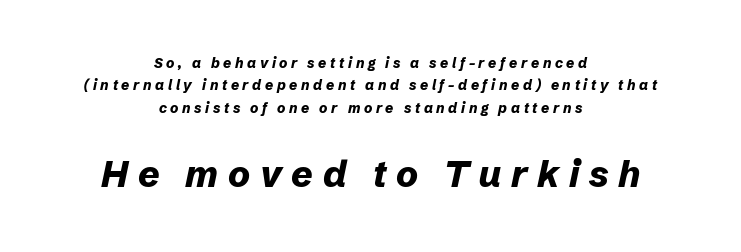
The image shows 37 px bold type, italic (leaning right); set centered, normal line spacing (1.59x), unusually wide letter spacing (+0.26 em), not underlined; the second (bottom) block is 2.64x larger; low stroke contrast and a medium x-height.
